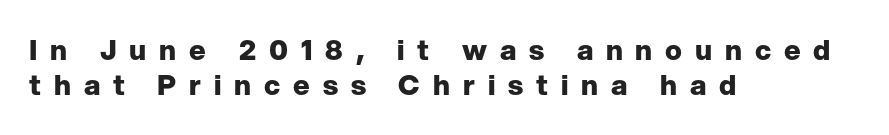
{"serif": "no", "italic": "no", "bold": "yes", "weight": "heavy", "width": "normal", "stroke_contrast": "low", "x_height": "medium", "monospaced": "no", "underline": "no", "align": "left", "line_spacing": "normal", "line_spacing_ratio": 1.26, "letter_spacing": "wide", "letter_spacing_em": 0.46, "glyph_px": 28}
